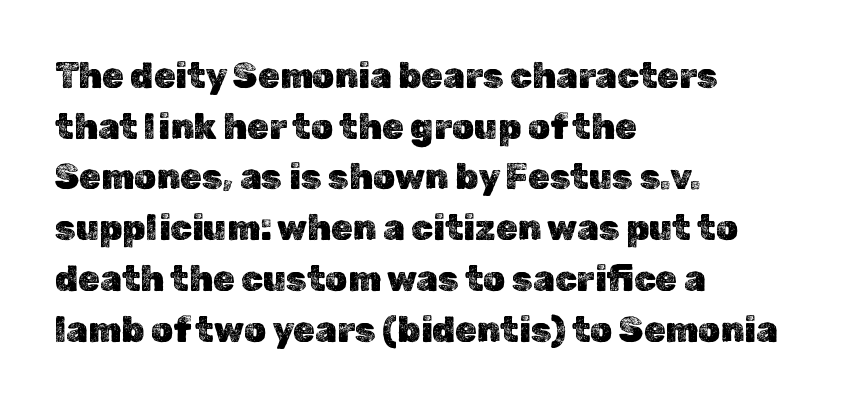
Vertically, the passage feels balanced, rows spaced as you'd expect. Which margin do the lines hug? The left one — the right edge is uneven. Looks like regular typesetting: each glyph gets only the width it needs. What stands out about the letter spacing? Nothing — it is the standard amount. Every stem runs plumb, perpendicular to the baseline.
